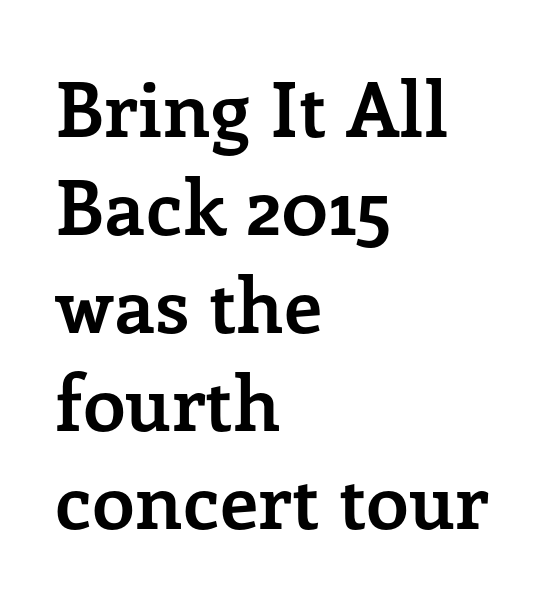
{"serif": "yes", "italic": "no", "bold": "yes", "weight": "semibold", "width": "normal", "stroke_contrast": "low", "x_height": "medium", "monospaced": "no", "underline": "no", "align": "left", "line_spacing": "normal", "line_spacing_ratio": 1.29, "letter_spacing": "normal", "letter_spacing_em": 0.0, "glyph_px": 76}
